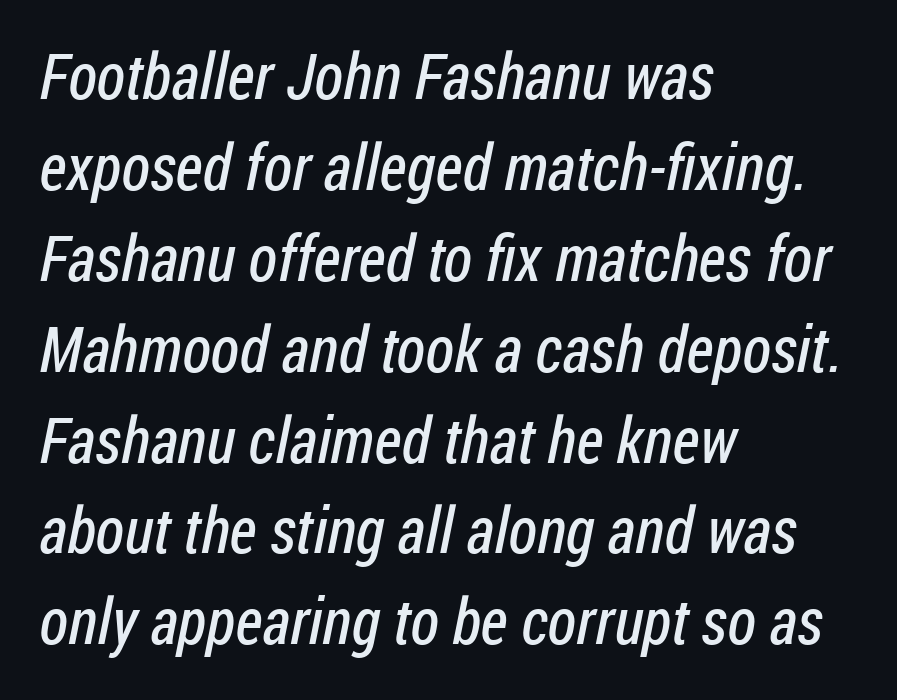
Q: Is the text bold? A: No.
Q: Is the typeface a serif or a sans-serif typeface? A: Sans-serif.
Q: Is the text underlined? A: No.
Q: How is the paragraph aligned? A: Left-aligned.
Q: Is the spacing between letters normal or unusually wide? A: Normal.
Q: Is the spacing between lines tight, normal or loose? A: Normal.
Q: Width (condensed, normal, or wide)? A: Condensed.
Q: Stroke contrast? A: Low.
Q: x-height? A: Medium.
Q: Monospaced? A: No.
